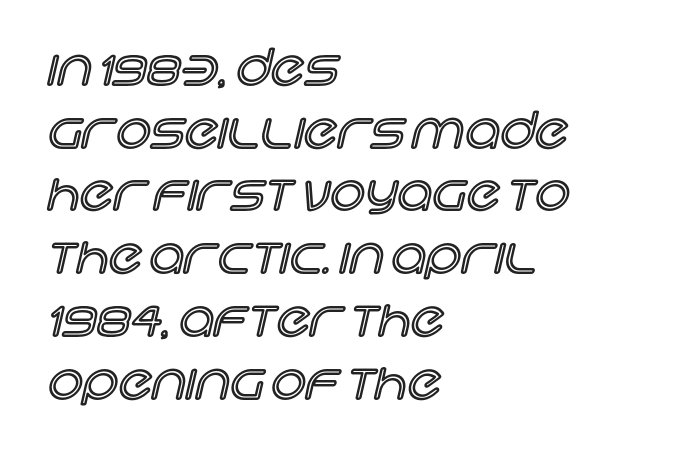
{"width": "normal", "x_height": "large", "monospaced": "no", "underline": "no", "align": "left", "line_spacing": "normal", "line_spacing_ratio": 1.28, "letter_spacing": "normal", "letter_spacing_em": 0.0, "glyph_px": 49}
